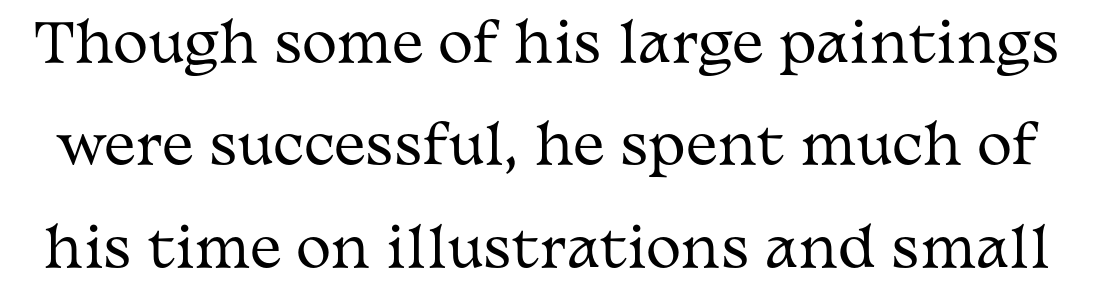
The image shows 53 px regular-weight, wide serif type, upright; set loose line spacing (1.93x), normal letter spacing, not underlined; medium stroke contrast and a medium x-height.
